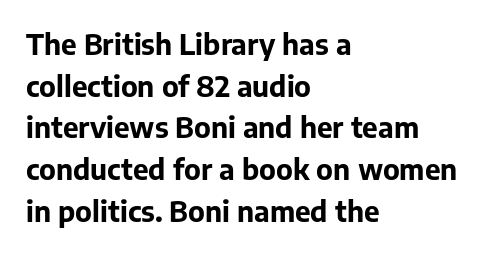
Q: Is the text bold? A: Yes.
Q: Is the text italic (slanted)? A: No, it is upright.
Q: Is the typeface a serif or a sans-serif typeface? A: Sans-serif.
Q: Is the text underlined? A: No.
Q: How is the paragraph aligned? A: Left-aligned.
Q: Is the spacing between letters normal or unusually wide? A: Normal.
Q: Is the spacing between lines tight, normal or loose? A: Normal.
Q: Width (condensed, normal, or wide)? A: Normal.
Q: Stroke contrast? A: Low.
Q: x-height? A: Medium.
Q: Monospaced? A: No.
